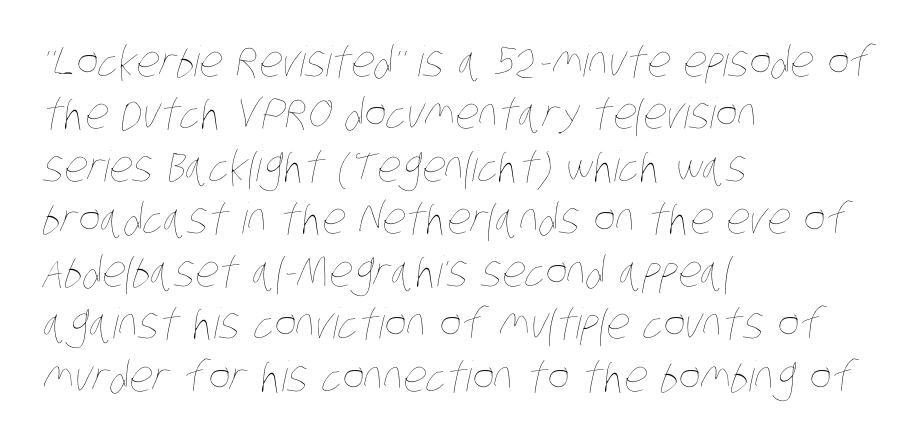
Q: Is the text bold? A: No.
Q: Is the text underlined? A: No.
Q: How is the paragraph aligned? A: Left-aligned.
Q: Is the spacing between letters normal or unusually wide? A: Normal.
Q: Is the spacing between lines tight, normal or loose? A: Normal.
Q: Width (condensed, normal, or wide)? A: Condensed.
Q: Stroke contrast? A: Low.
Q: x-height? A: Large.
Q: Monospaced? A: No.
